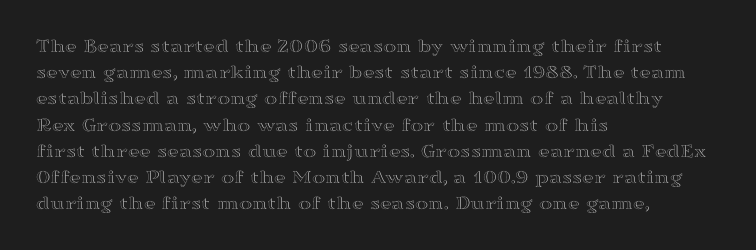
Rows of type keep a routine distance in the vertical direction. Designer's note — italics off, roman on. These lines stack with their left ends in a neat column. You could call the tracking neutral — neither tight nor loose. Each row of text sits above clean, open space.
